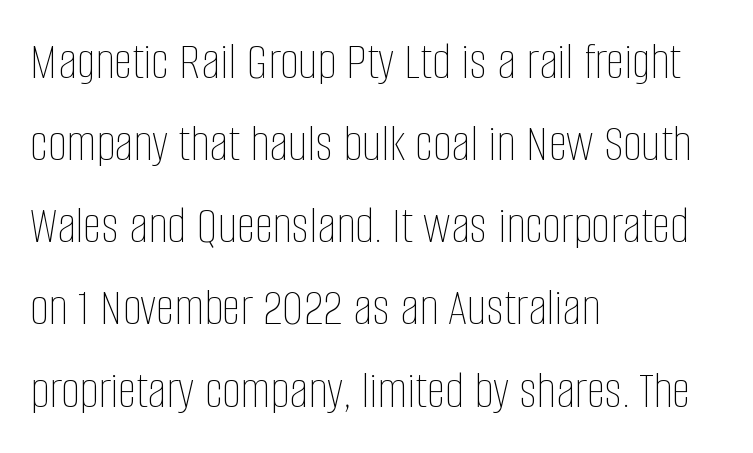
The image shows 53 px thin, condensed type, upright; set left-aligned, normal line spacing (1.55x), normal letter spacing, not underlined; low stroke contrast and a large x-height.
